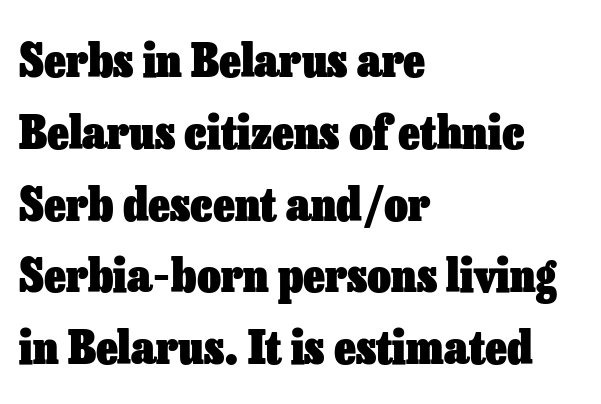
The image shows 46 px heavy type, upright; set left-aligned, normal line spacing (1.56x), normal letter spacing, not underlined; low stroke contrast and a medium x-height.
